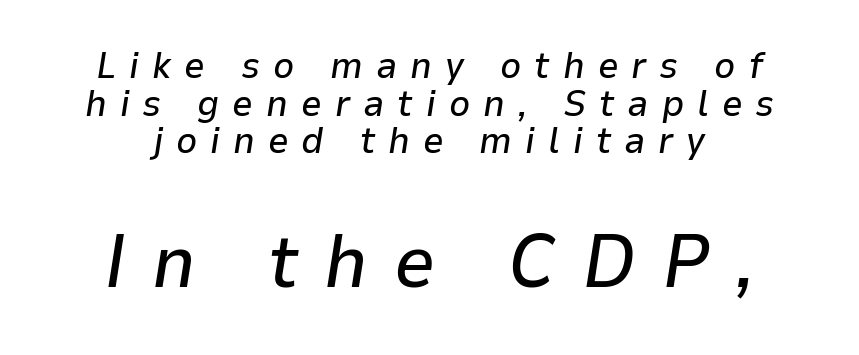
The image shows 74 px text type, italic (leaning right); set centered, tight line spacing (1.02x), unusually wide letter spacing (+0.35 em), not underlined; the second (bottom) block is 2.0x larger; low stroke contrast and a medium x-height.
